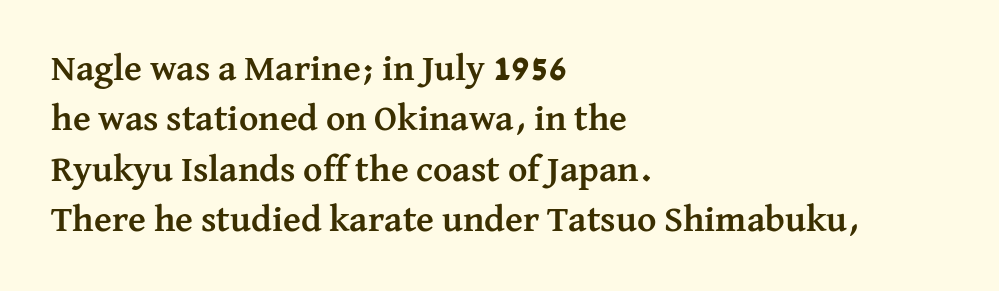
Q: Is the text bold? A: Yes.
Q: Is the text italic (slanted)? A: No, it is upright.
Q: Is the typeface a serif or a sans-serif typeface? A: Serif.
Q: Is the text underlined? A: No.
Q: How is the paragraph aligned? A: Left-aligned.
Q: Is the spacing between letters normal or unusually wide? A: Normal.
Q: Is the spacing between lines tight, normal or loose? A: Normal.
Q: Width (condensed, normal, or wide)? A: Normal.
Q: Stroke contrast? A: Medium.
Q: x-height? A: Medium.
Q: Monospaced? A: No.
